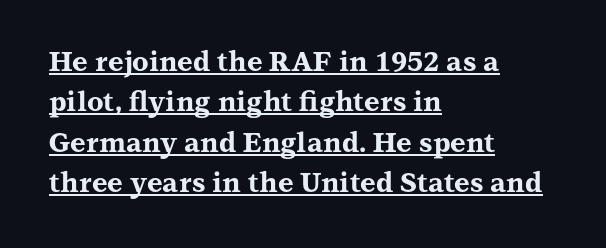
Q: Is the text bold? A: Yes.
Q: Is the text italic (slanted)? A: No, it is upright.
Q: Is the text underlined? A: Yes.
Q: How is the paragraph aligned? A: Left-aligned.
Q: Is the spacing between letters normal or unusually wide? A: Normal.
Q: Is the spacing between lines tight, normal or loose? A: Normal.
